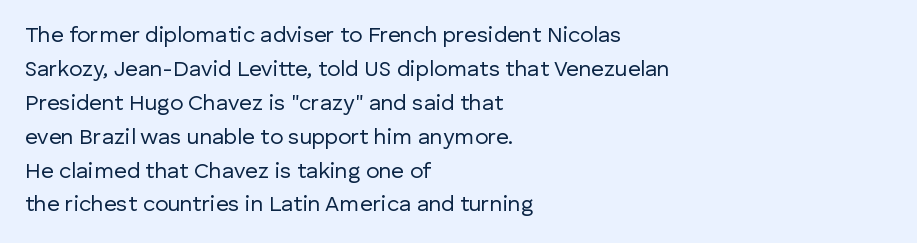
{"italic": "no", "bold": "no", "underline": "no", "align": "left", "line_spacing": "normal", "line_spacing_ratio": 1.54, "letter_spacing": "normal", "letter_spacing_em": 0.0, "glyph_px": 22}
